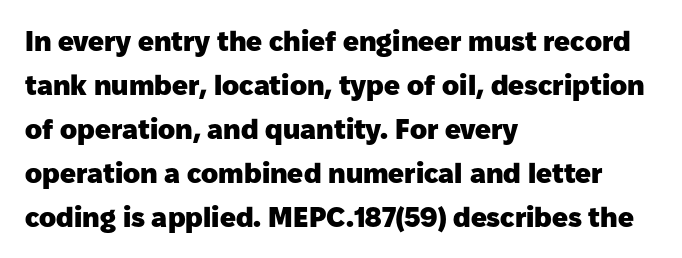
The lines are quadded left. Vertical strokes here are truly vertical. As a designer I'd log this as weight 700, bold. The rendering shows plain stroke endings on the letterforms — a sans-serif design.
